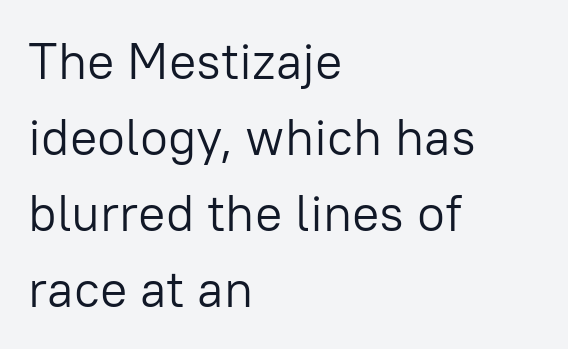
Do the characters align in a grid? No, the font is proportional. Summary of weight: not heavy and not bold. Look at the bottom of the vertical strokes: they stop flat, with no serifs. Line starts are locked; line ends wander. Italic: no, the glyphs are upright roman.
